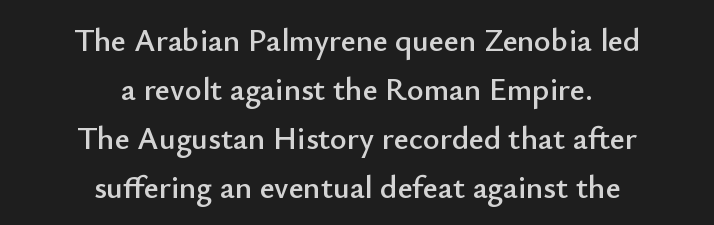
The image shows 32 px sans-serif type, upright; set centered, normal line spacing (1.53x), normal letter spacing, not underlined; low stroke contrast and a small x-height.
